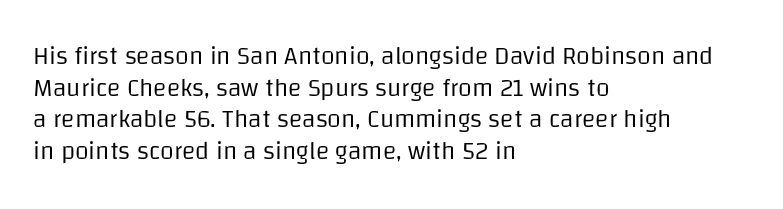
Q: Is the text bold? A: No.
Q: Is the text italic (slanted)? A: No, it is upright.
Q: Is the text underlined? A: No.
Q: How is the paragraph aligned? A: Left-aligned.
Q: Is the spacing between letters normal or unusually wide? A: Normal.
Q: Is the spacing between lines tight, normal or loose? A: Normal.
